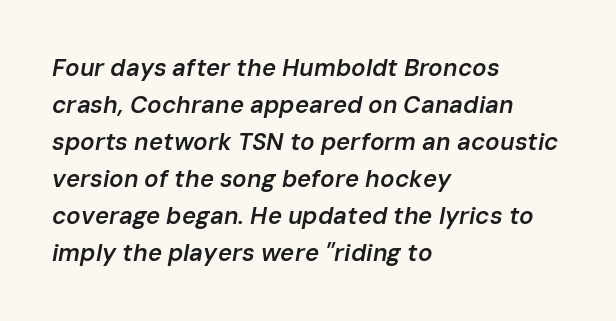
Quick note: italic. The designer left line spacing at the default. Short and long lines alike share a common starting point at left. Lines of text with bare space underneath.
